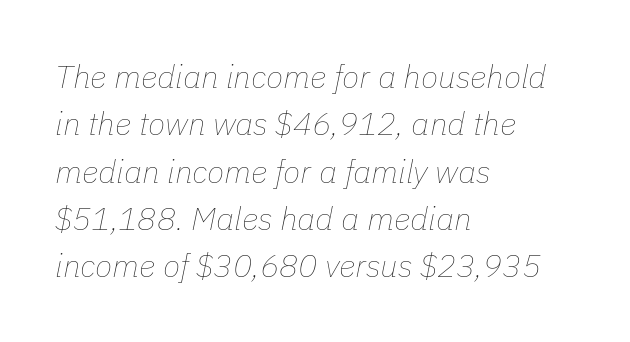
{"italic": "yes", "lean": "right", "slant_degrees": 11, "bold": "no", "weight": "thin", "width": "normal", "stroke_contrast": "low", "x_height": "medium", "monospaced": "no", "underline": "no", "align": "left", "line_spacing": "normal", "line_spacing_ratio": 1.48, "letter_spacing": "normal", "letter_spacing_em": 0.0, "glyph_px": 32}
